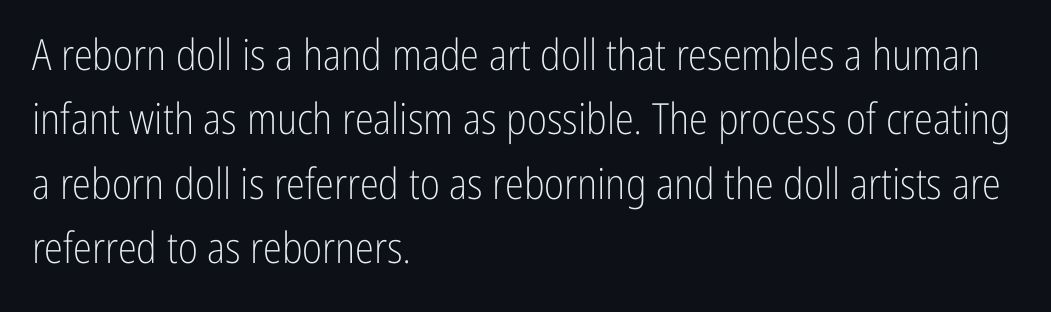
The ragged edge is on the right, which tells us the setting is flush left. Honestly, there is no underline to notice here at all. Vertical stems look standard width or narrower in stroke. Ordinary non-slanted type is in use. This rendering employs a face without finishing strokes, i.e., a sans-serif.
